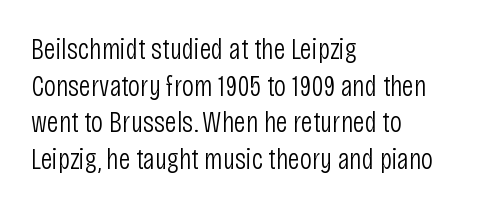
Just letters on the line, the space beneath them empty. The passage shown is typeset with a sans-serif family. The horizontal fit of the characters is conventional and even. A typesetter would mark this as roman, not italic. Heft: none added — not bold.
